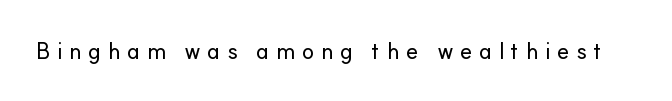
The image shows 23 px text type, upright; set unusually wide letter spacing (+0.28 em), not underlined.
